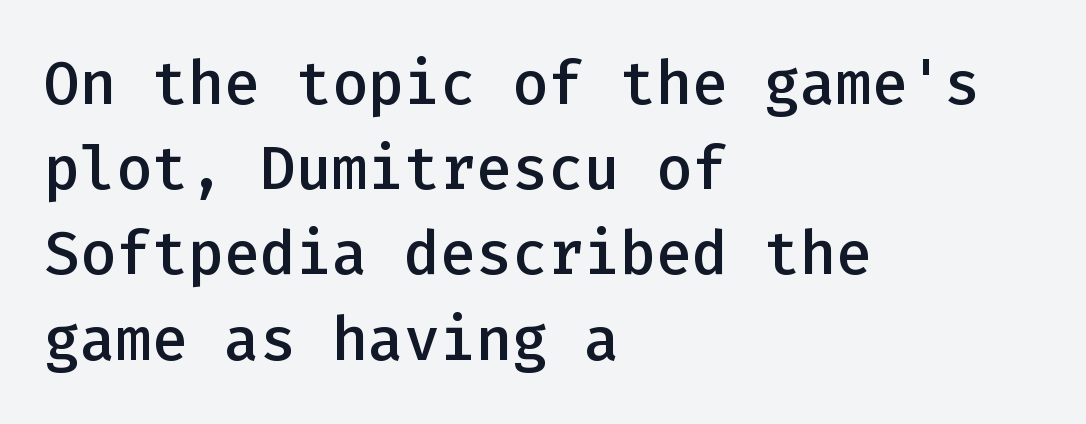
The font family rendered here belongs to the sans-serif group. Regular leading. The setting favours the left margin, as ordinary paragraphs usually do. Tracking here is standard; glyphs follow each other at the usual distance. Notice how the stems are strictly vertical — no italics here.
